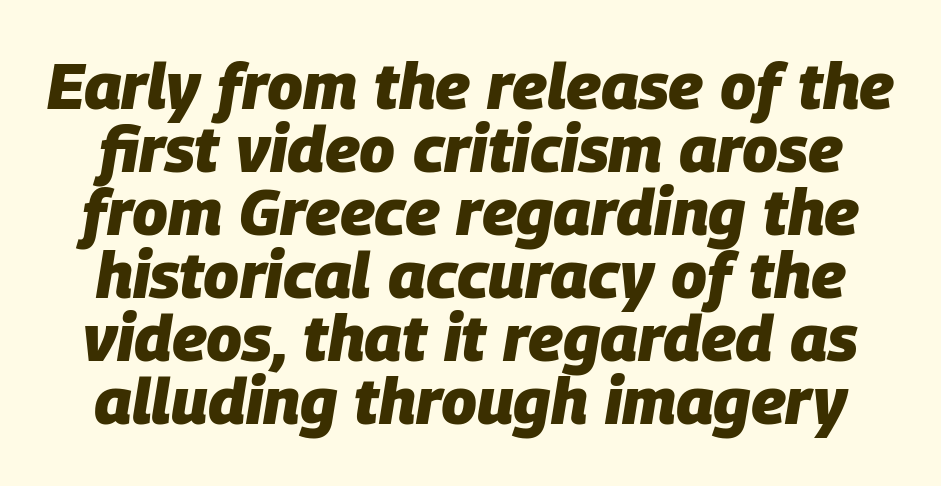
The image shows 65 px heavy type, italic (leaning right); set tight line spacing (0.97x), normal letter spacing, not underlined; low stroke contrast and a large x-height.
